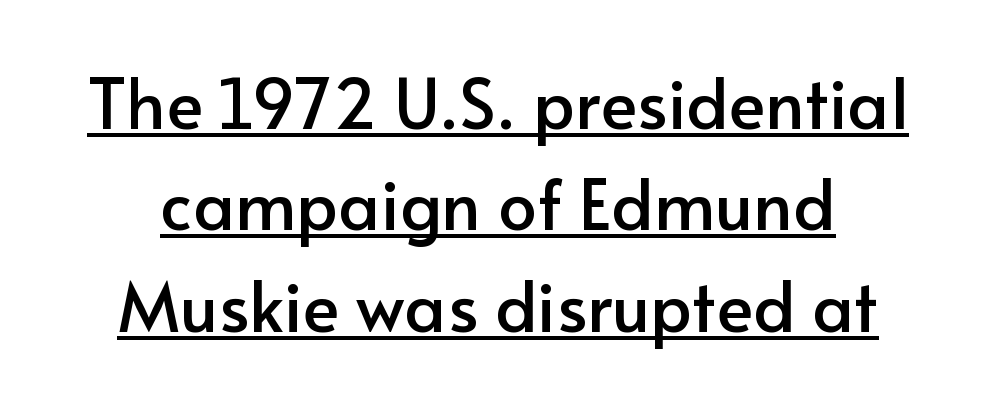
Q: Is the text italic (slanted)? A: No, it is upright.
Q: Is the typeface a serif or a sans-serif typeface? A: Sans-serif.
Q: Is the text underlined? A: Yes.
Q: Is the spacing between letters normal or unusually wide? A: Normal.
Q: Is the spacing between lines tight, normal or loose? A: Normal.
Q: Width (condensed, normal, or wide)? A: Normal.
Q: Stroke contrast? A: Low.
Q: x-height? A: Small.
Q: Monospaced? A: No.
